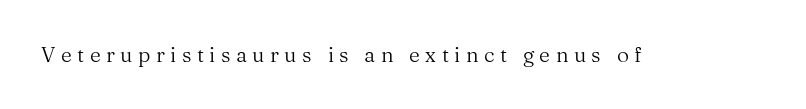
The image shows 21 px text type, upright; set unusually wide letter spacing (+0.26 em), not underlined.
